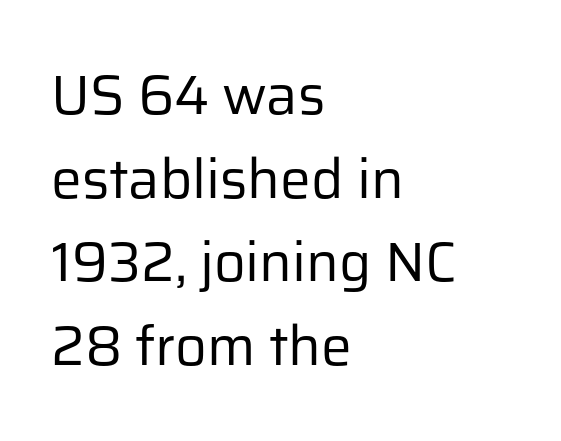
The image shows 55 px regular-weight sans-serif type, upright; set left-aligned, normal line spacing (1.52x), normal letter spacing, not underlined; low stroke contrast and a medium x-height.
